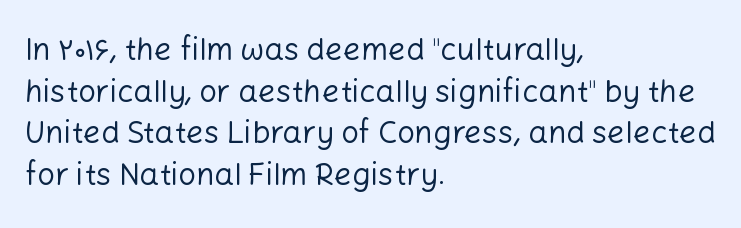
The image shows 31 px regular-weight sans-serif type, upright; set left-aligned, normal line spacing (1.34x), normal letter spacing, not underlined; low stroke contrast and a medium x-height.
